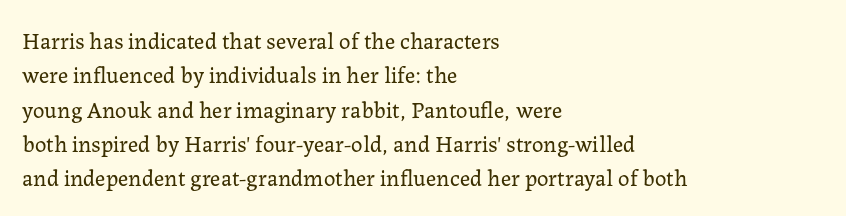
The image shows 23 px text type, upright; set left-aligned, normal line spacing (1.49x), normal letter spacing, not underlined.
